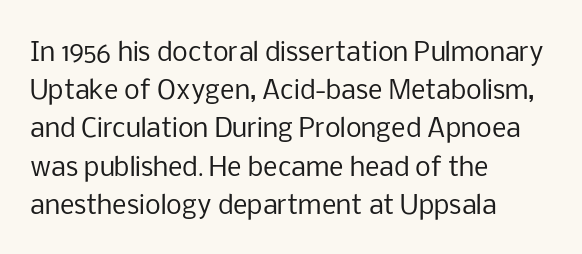
Q: Is the text bold? A: No.
Q: Is the text italic (slanted)? A: No, it is upright.
Q: Is the text underlined? A: No.
Q: How is the paragraph aligned? A: Left-aligned.
Q: Is the spacing between letters normal or unusually wide? A: Normal.
Q: Is the spacing between lines tight, normal or loose? A: Normal.
